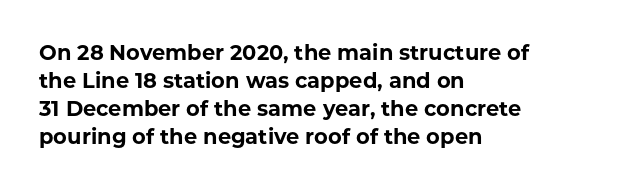
Anything drawn beneath the words? Only blank space. Evenly set lines give the paragraph a standard silhouette. In CSS terms this would be text-align: left. The font's upright variant was chosen for this text. Strokes here are thick enough to call this a true bold.
